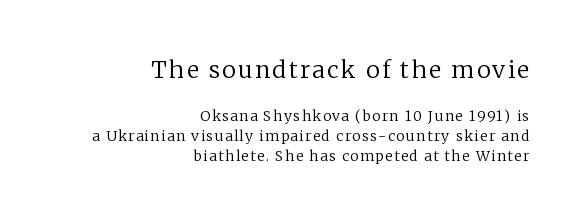
The image shows 23 px text type, upright; set right-aligned, normal line spacing (1.44x), not underlined; the first (top) block is 1.64x larger.
